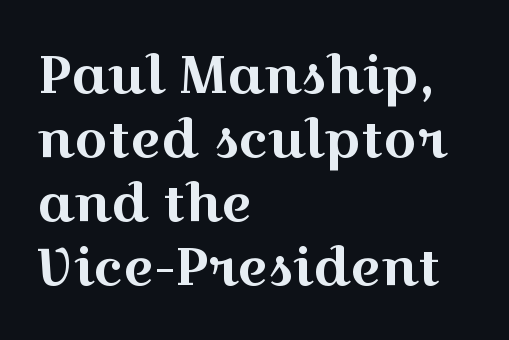
The image shows 52 px wide serif type, upright; set left-aligned, line spacing 1.23x, normal letter spacing, not underlined; a medium x-height.
